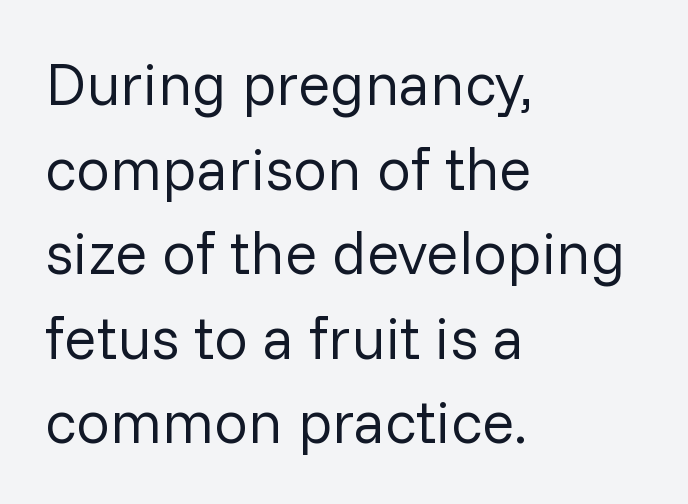
In terms of letterform style, serifs are entirely absent. Check the space under the baseline: it is left empty. The face used here is proportionally spaced, like ordinary book or web type. Line beginnings align vertically; line endings do not. Tracking here is standard; glyphs follow each other at the usual distance. Does the leading feel generous? No, just average.
